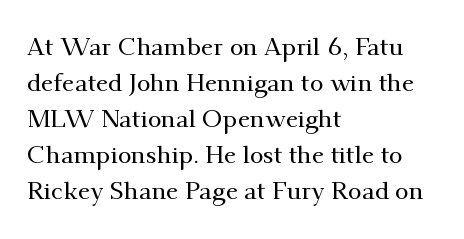
The image shows 25 px text type, upright; set left-aligned, normal line spacing (1.44x), normal letter spacing, not underlined.
